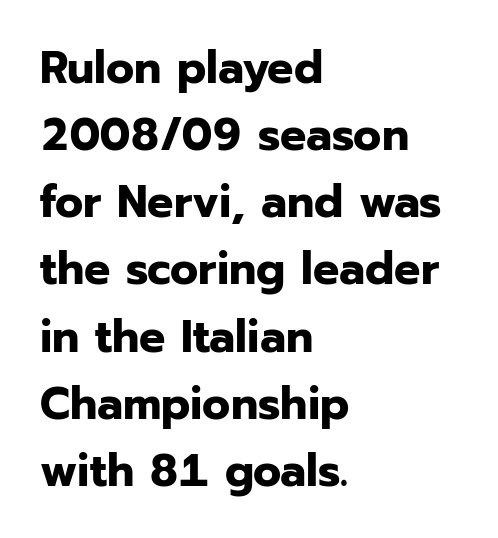
The image shows 46 px bold sans-serif type, upright; set left-aligned, normal line spacing (1.46x), normal letter spacing, not underlined; low stroke contrast and a medium x-height.
